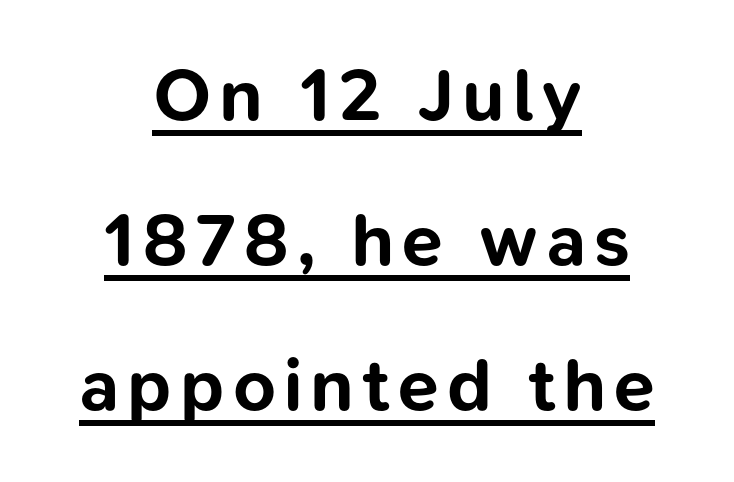
The image shows 74 px bold sans-serif type, upright; set centered, loose line spacing (1.96x), underlined; low stroke contrast and a medium x-height.
